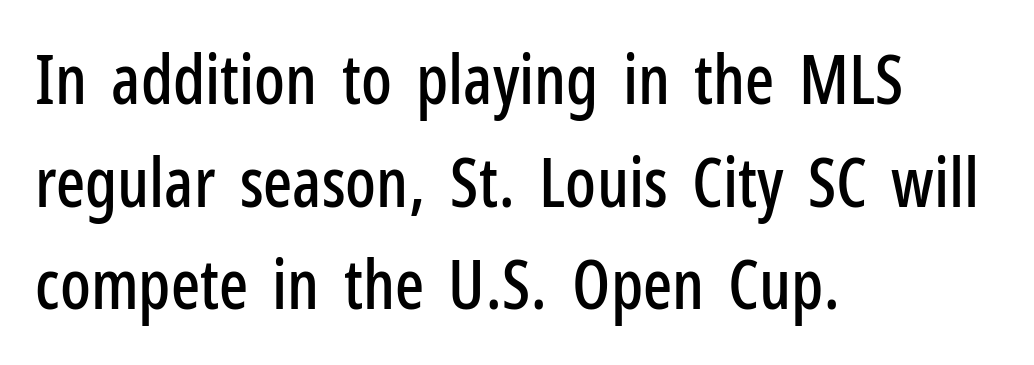
The image shows 68 px condensed sans-serif type, upright; set left-aligned, normal line spacing (1.51x), normal letter spacing, not underlined; low stroke contrast and a medium x-height.
